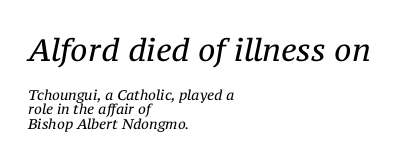
{"serif": "yes", "italic": "yes", "lean": "right", "slant_degrees": 12, "bold": "no", "weight": "regular", "width": "normal", "stroke_contrast": "medium", "x_height": "medium", "monospaced": "no", "underline": "no", "align": "left", "line_spacing": "tight", "line_spacing_ratio": 1.03, "letter_spacing": "normal", "letter_spacing_em": 0.0, "larger_block": "first", "size_ratio": 2.21, "glyph_px": 31}
